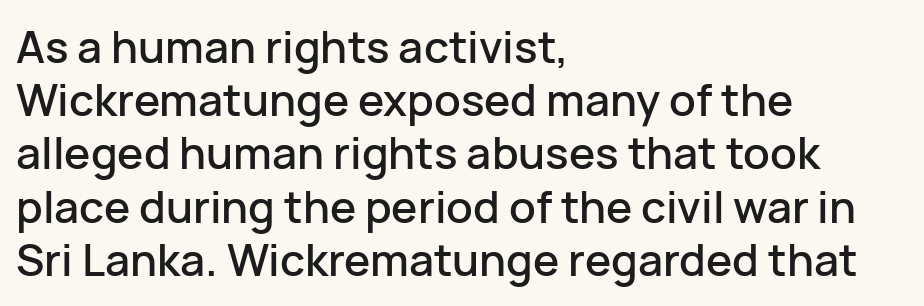
Just letters on the line, the space beneath them empty. The face used here is proportionally spaced, like ordinary book or web type. Tall strokes in this sample are plumb rather than angled. Tracking value appears to be zero — textbook default spacing. Note: no serifs on the glyphs.
